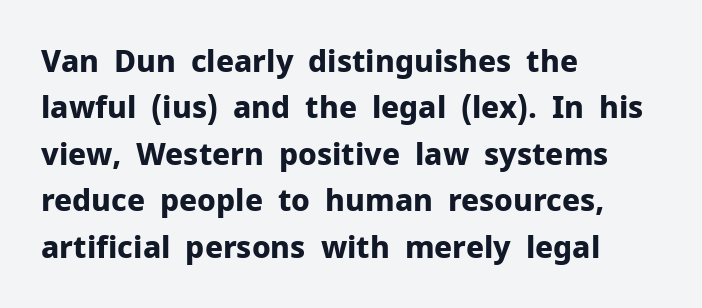
{"serif": "no", "italic": "no", "bold": "yes", "weight": "bold", "width": "normal", "stroke_contrast": "low", "x_height": "medium", "monospaced": "no", "underline": "no", "align": "left", "line_spacing": "normal", "line_spacing_ratio": 1.55, "letter_spacing": "normal", "letter_spacing_em": 0.0, "glyph_px": 30}
